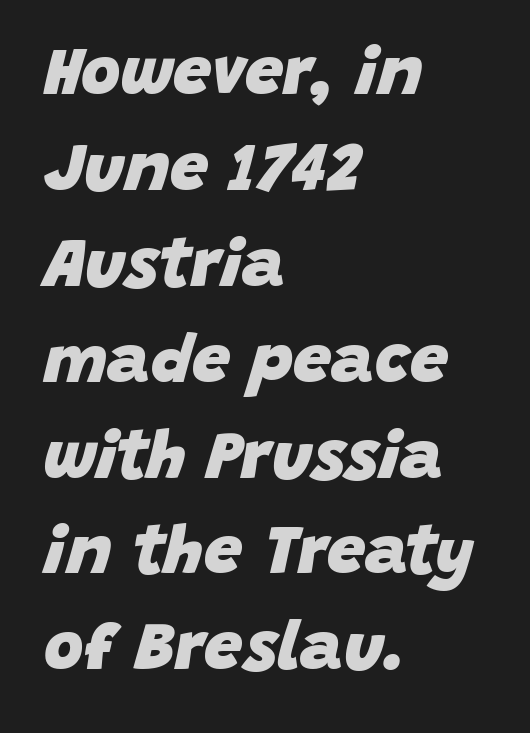
Q: Is the text bold? A: Yes.
Q: Is the text italic (slanted)? A: Yes, it leans right by about 15 degrees.
Q: Is the text underlined? A: No.
Q: How is the paragraph aligned? A: Left-aligned.
Q: Is the spacing between letters normal or unusually wide? A: Normal.
Q: Is the spacing between lines tight, normal or loose? A: Normal.
Q: Width (condensed, normal, or wide)? A: Normal.
Q: Stroke contrast? A: Low.
Q: x-height? A: Large.
Q: Monospaced? A: No.
